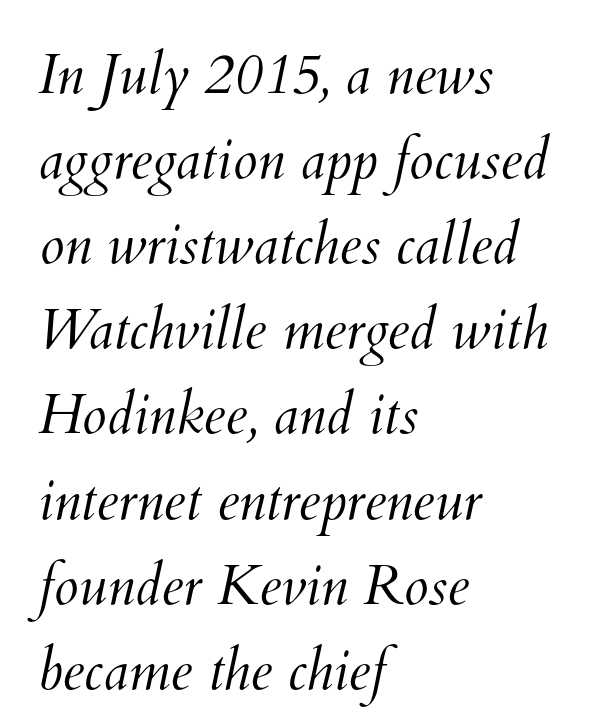
{"bold": "no", "weight": "light", "width": "normal", "stroke_contrast": "medium", "x_height": "small", "monospaced": "no", "underline": "no", "align": "left", "line_spacing": "normal", "line_spacing_ratio": 1.52, "letter_spacing": "normal", "letter_spacing_em": 0.0, "glyph_px": 56}
